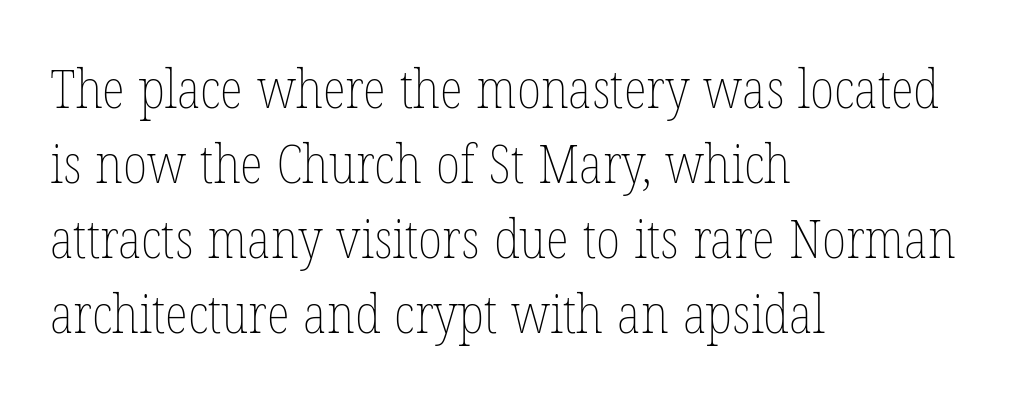
The image shows 54 px thin, condensed type, upright; set left-aligned, normal line spacing (1.39x), normal letter spacing, not underlined; low stroke contrast and a medium x-height.
